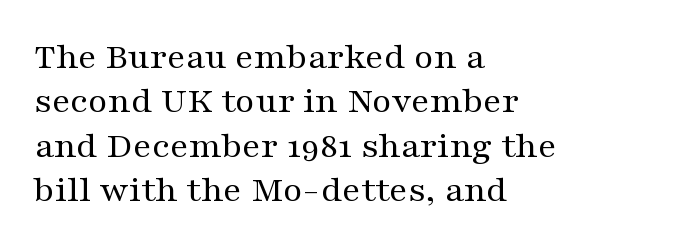
The baseline area is clear. Standard letterfit; no display-style spreading of the glyphs. The font family rendered here belongs to the serif group. Compared with a centered layout, this one pins lines to the left instead.
